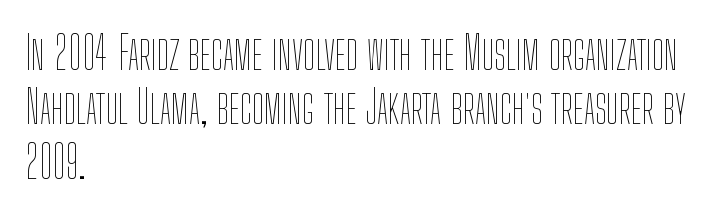
{"italic": "no", "bold": "no", "weight": "thin", "width": "condensed", "stroke_contrast": "low", "x_height": "medium", "monospaced": "no", "underline": "no", "align": "left", "line_spacing_ratio": 1.21, "letter_spacing": "normal", "letter_spacing_em": 0.0, "glyph_px": 45}
